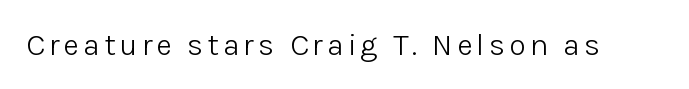
Q: Is the text bold? A: No.
Q: Is the text italic (slanted)? A: No, it is upright.
Q: Is the typeface a serif or a sans-serif typeface? A: Sans-serif.
Q: Is the text underlined? A: No.
Q: Width (condensed, normal, or wide)? A: Normal.
Q: Stroke contrast? A: Low.
Q: x-height? A: Medium.
Q: Monospaced? A: No.
